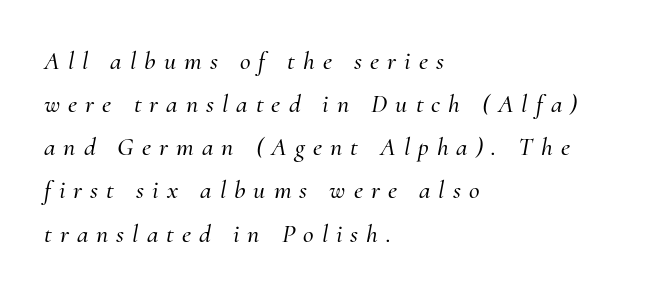
The space beneath each line is pristine and unruled. Emphasis-style slanted type is in use. Loose tracking; the words dissolve into strings of separated letters. Successive baselines arrive at the customary interval. These lines are set flush left with a ragged right edge.
